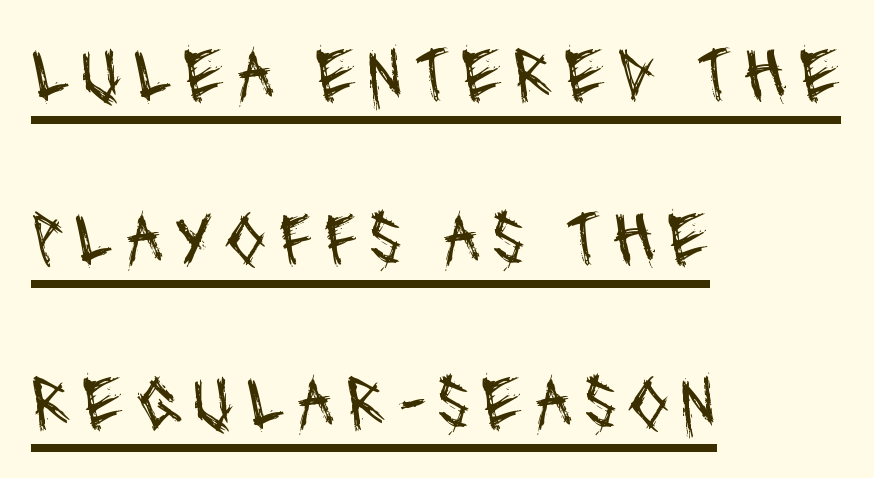
The image shows 76 px regular-weight, condensed sans-serif type; set left-aligned, loose line spacing (2.16x), underlined; medium stroke contrast and a large x-height.
